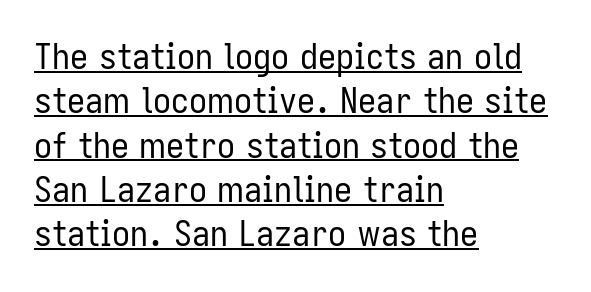
The image shows 36 px regular-weight, condensed sans-serif type, upright; set left-aligned, line spacing 1.23x, normal letter spacing, underlined; low stroke contrast and a medium x-height.
